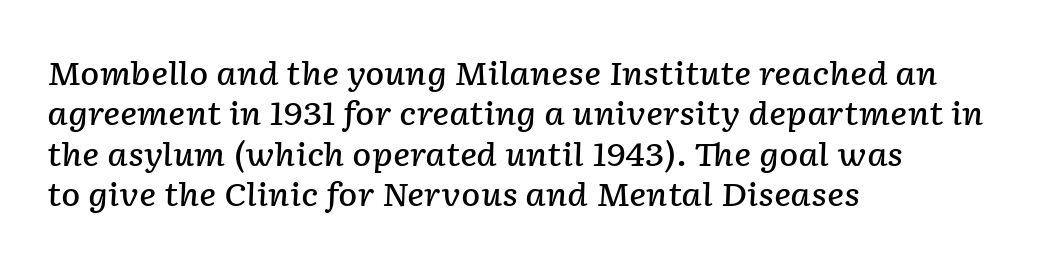
Lines of text with bare space underneath. Compared with typical paragraphs, the rows here are spaced about the same. The strokes are fattened partway — semibold, not bold. A typesetter would call this proportional, since set widths differ per character. Horizontally, the lines are justified to the leading edge only. The tracking reads as untouched default to a designer's eye.
